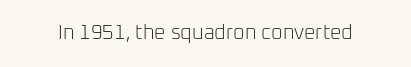
Q: Is the text bold? A: No.
Q: Is the text italic (slanted)? A: No, it is upright.
Q: Is the text underlined? A: No.
Q: Is the spacing between letters normal or unusually wide? A: Normal.
